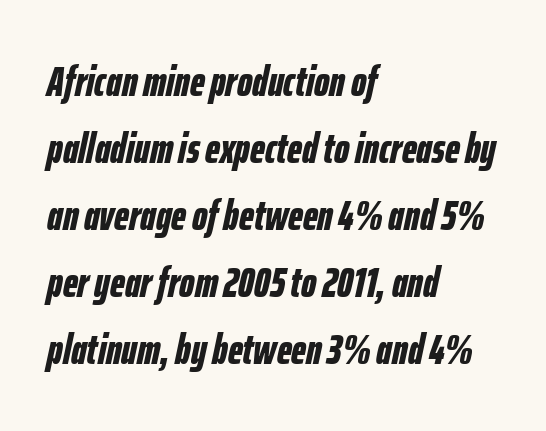
The image shows 43 px bold, condensed type, italic (leaning right); set left-aligned, normal line spacing (1.56x), normal letter spacing, not underlined; low stroke contrast and a medium x-height.
